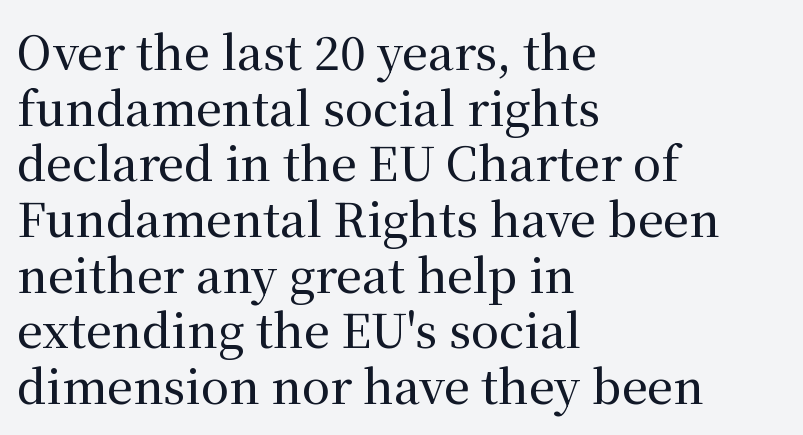
The passage shown is typed in a proportional face where columns would drift. Reading down the block, your eye returns to a fixed left position each line. Unlike italic type, these characters show no tilt at all. The rendering shows small feet on the letterforms — a serif design.
